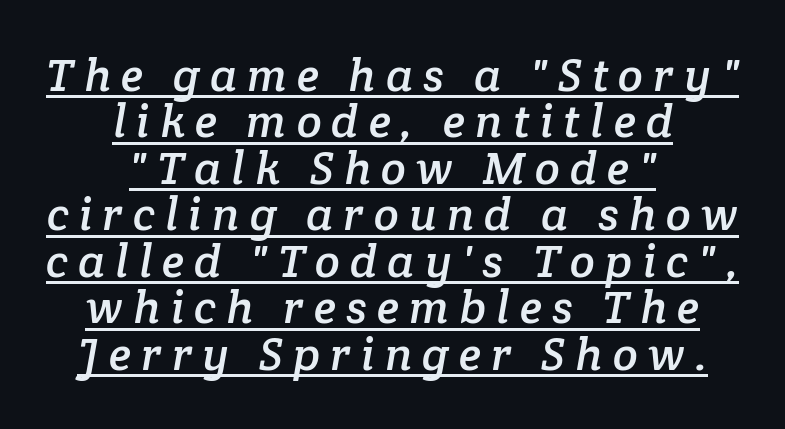
Q: Is the typeface a serif or a sans-serif typeface? A: Serif.
Q: Is the text underlined? A: Yes.
Q: How is the paragraph aligned? A: Centered.
Q: Is the spacing between letters normal or unusually wide? A: Unusually wide.
Q: Is the spacing between lines tight, normal or loose? A: Tight.
Q: Width (condensed, normal, or wide)? A: Normal.
Q: Stroke contrast? A: Low.
Q: x-height? A: Medium.
Q: Monospaced? A: No.
